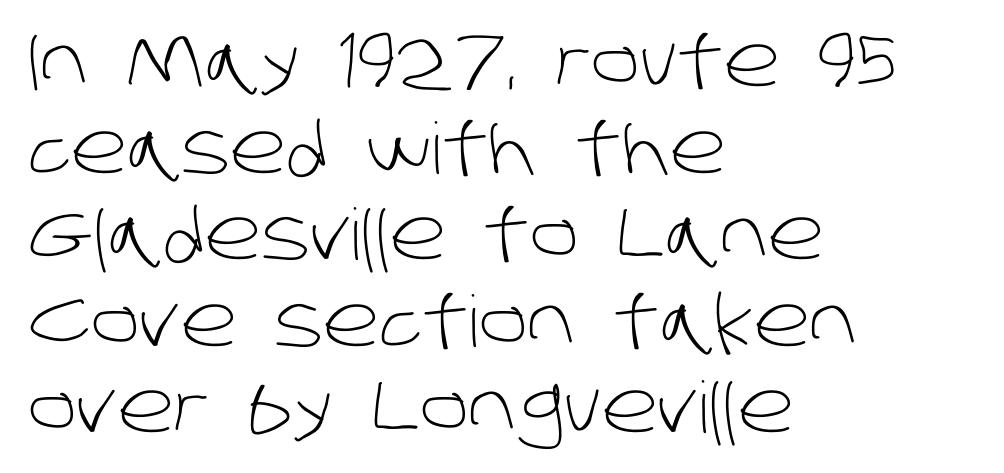
Descender tails drop into unmarked territory. In CSS terms this would be text-align: left. These lines keep a tight, regular rhythm from letter to letter. The letterforms sit at book weight or below. Are there feet on the stems? There aren't — it's a sans. Do the characters align in a grid? No, the font is proportional.
